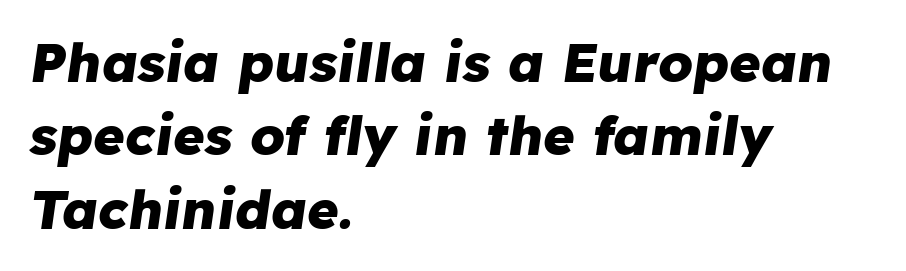
The image shows 54 px heavy type, italic (leaning right); set left-aligned, normal line spacing (1.36x), normal letter spacing, not underlined; low stroke contrast and a medium x-height.
